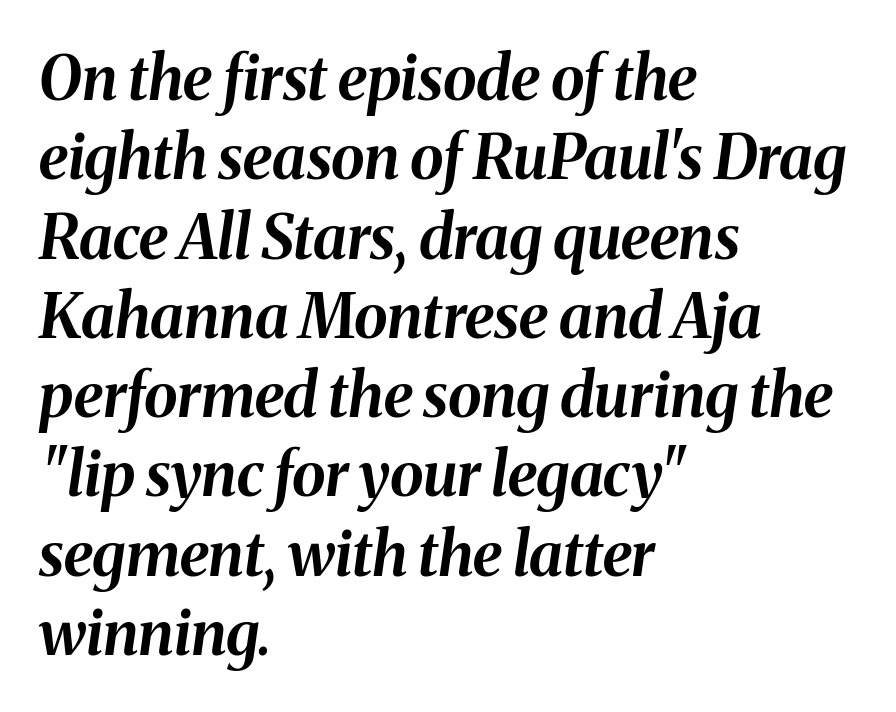
The image shows 61 px bold type, italic (leaning right); set left-aligned, normal line spacing (1.3x), normal letter spacing, not underlined; medium stroke contrast and a medium x-height.
